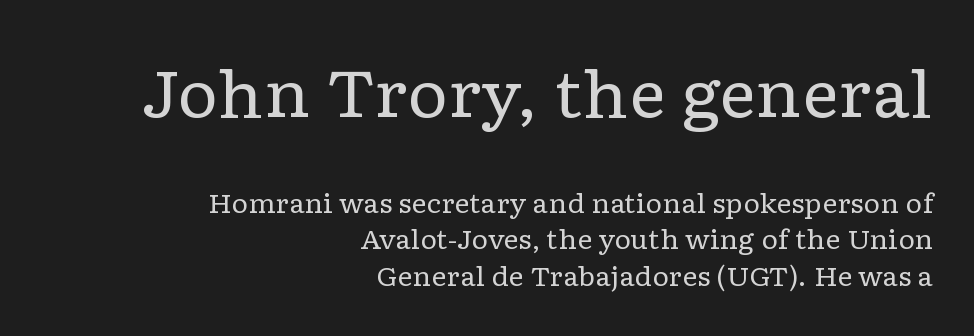
{"serif": "yes", "italic": "no", "bold": "no", "weight": "regular", "width": "wide", "stroke_contrast": "low", "x_height": "medium", "monospaced": "no", "underline": "no", "align": "right", "line_spacing": "normal", "line_spacing_ratio": 1.4, "letter_spacing": "normal", "letter_spacing_em": 0.0, "larger_block": "first", "size_ratio": 2.46, "glyph_px": 64}
